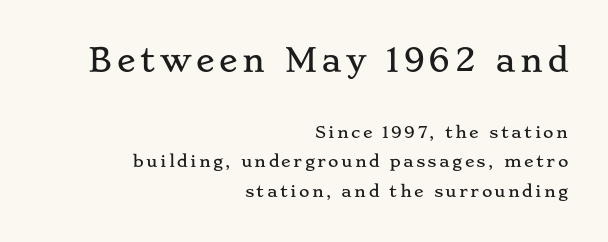
The image shows 31 px wide serif type, upright; set right-aligned, line spacing 1.84x, not underlined; the first (top) block is 1.94x larger; low stroke contrast and a small x-height.
